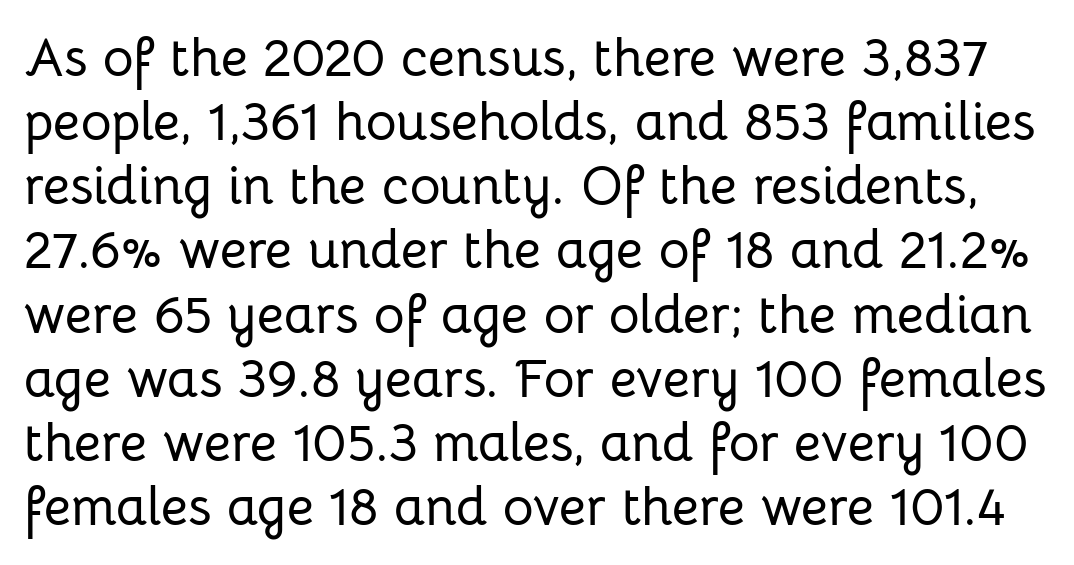
{"serif": "no", "italic": "no", "width": "normal", "stroke_contrast": "low", "x_height": "medium", "monospaced": "no", "underline": "no", "line_spacing_ratio": 1.21, "letter_spacing": "normal", "letter_spacing_em": 0.0, "glyph_px": 53}
